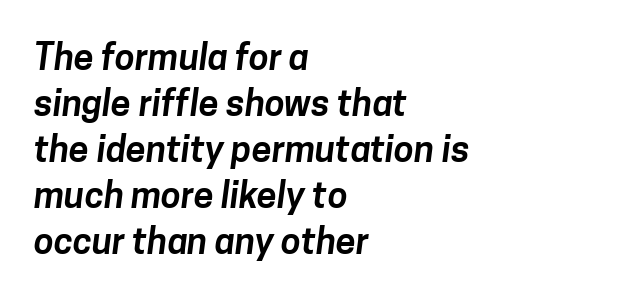
A normal amount of white space separates one row of letters from the next. Beneath every word, the page is bare. This sample has the flowing, uneven cadence of proportional lettering. Is the block centered? No — it sits flush against the left margin. A typesetter would call this zero additional tracking. The glyphs in this specimen are sans serif.
